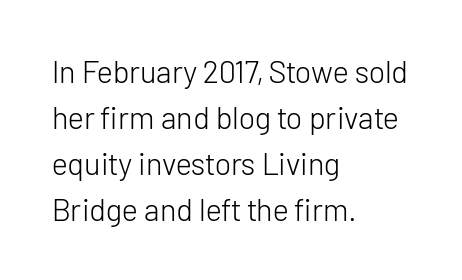
{"serif": "no", "italic": "no", "bold": "no", "weight": "light", "width": "normal", "stroke_contrast": "low", "x_height": "medium", "monospaced": "no", "underline": "no", "align": "left", "line_spacing": "normal", "line_spacing_ratio": 1.48, "letter_spacing": "normal", "letter_spacing_em": 0.0, "glyph_px": 31}
